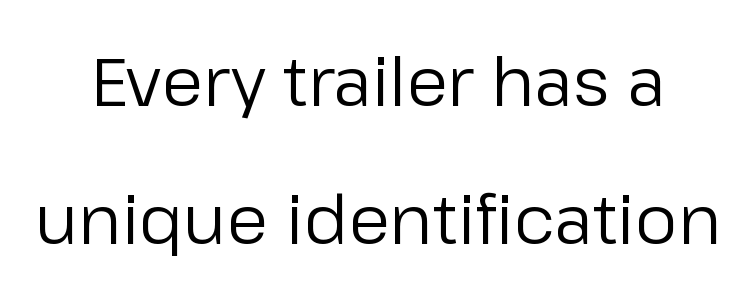
{"serif": "no", "italic": "no", "bold": "no", "weight": "regular", "width": "normal", "stroke_contrast": "low", "x_height": "medium", "monospaced": "no", "underline": "no", "align": "center", "line_spacing": "loose", "line_spacing_ratio": 2.03, "letter_spacing": "normal", "letter_spacing_em": 0.0, "glyph_px": 68}
